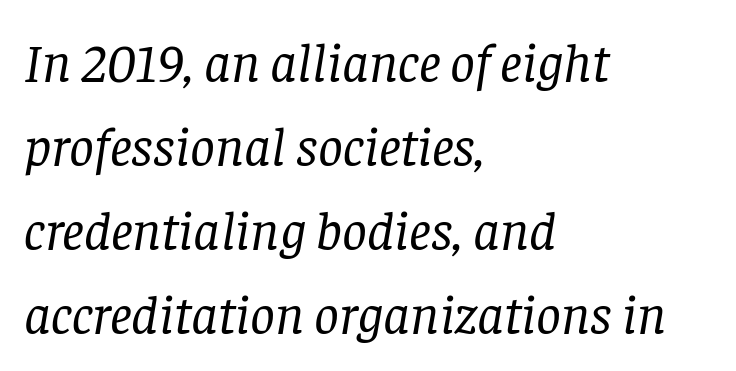
{"serif": "yes", "italic": "yes", "lean": "right", "slant_degrees": 8, "bold": "no", "weight": "regular", "width": "normal", "stroke_contrast": "low", "x_height": "large", "monospaced": "no", "underline": "no", "align": "left", "line_spacing": "normal", "line_spacing_ratio": 1.53, "letter_spacing": "normal", "letter_spacing_em": 0.0, "glyph_px": 55}
